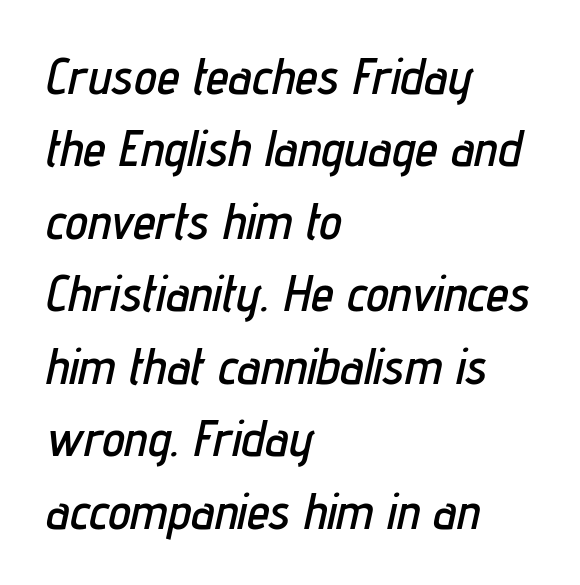
The image shows 51 px condensed type, italic (leaning right); set left-aligned, normal line spacing (1.42x), normal letter spacing, not underlined; low stroke contrast and a medium x-height.
